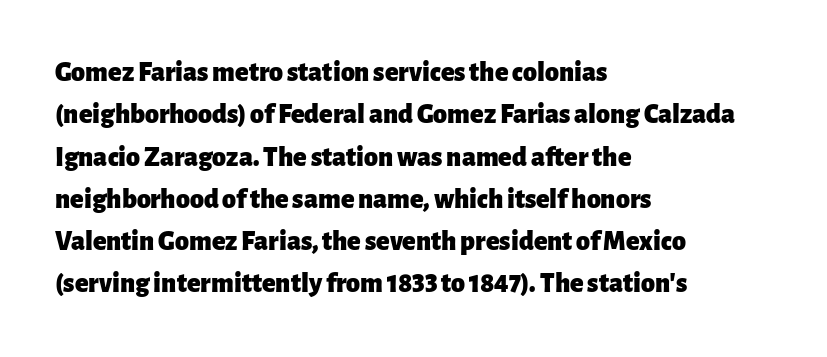
The image shows 28 px heavy sans-serif type, upright; set left-aligned, normal line spacing (1.51x), normal letter spacing, not underlined; low stroke contrast and a medium x-height.
